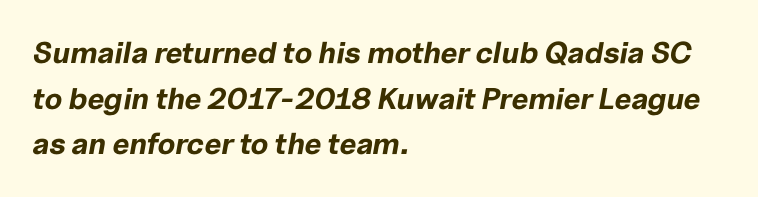
These lines are rendered in a variable-pitch font. The horizontal fit of the characters is conventional and even. The lines sit at an ordinary, default distance from one another. Weight check: bold — yes, fully.
